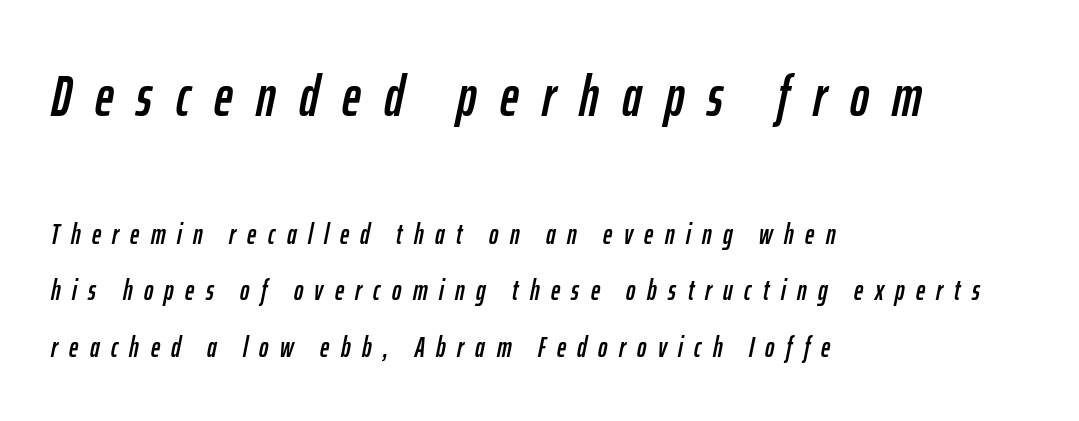
{"italic": "yes", "lean": "right", "slant_degrees": 12, "width": "condensed", "stroke_contrast": "low", "x_height": "medium", "monospaced": "no", "underline": "no", "align": "left", "line_spacing": "loose", "line_spacing_ratio": 2.02, "letter_spacing": "wide", "letter_spacing_em": 0.41, "larger_block": "first", "size_ratio": 2.04, "glyph_px": 57}
